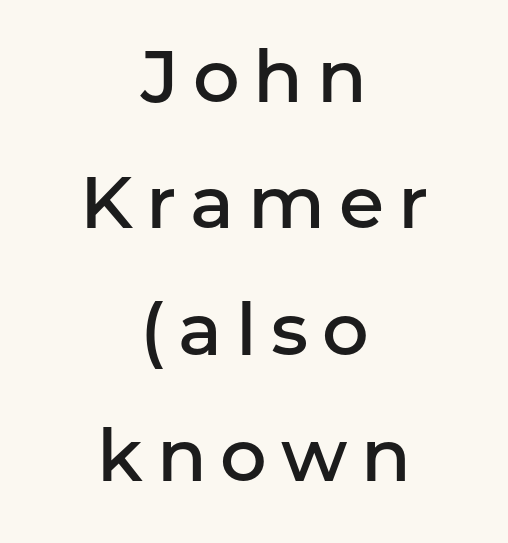
Q: Is the text bold? A: Semi-bold.
Q: Is the text italic (slanted)? A: No, it is upright.
Q: Is the typeface a serif or a sans-serif typeface? A: Sans-serif.
Q: Is the text underlined? A: No.
Q: How is the paragraph aligned? A: Centered.
Q: Width (condensed, normal, or wide)? A: Normal.
Q: Stroke contrast? A: Low.
Q: x-height? A: Medium.
Q: Monospaced? A: No.
